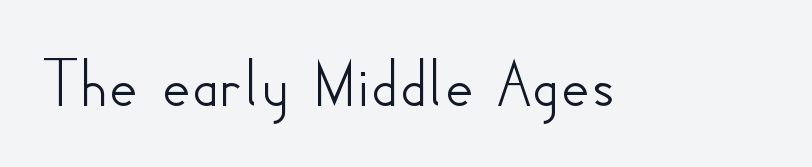
{"serif": "no", "italic": "no", "width": "normal", "stroke_contrast": "low", "x_height": "small", "monospaced": "no", "underline": "no", "letter_spacing": "normal", "letter_spacing_em": 0.0, "glyph_px": 71}
